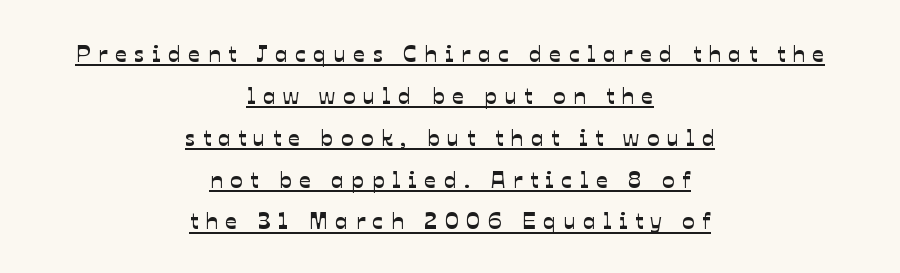
Q: Is the text underlined? A: Yes.
Q: How is the paragraph aligned? A: Centered.
Q: Is the spacing between letters normal or unusually wide? A: Unusually wide.
